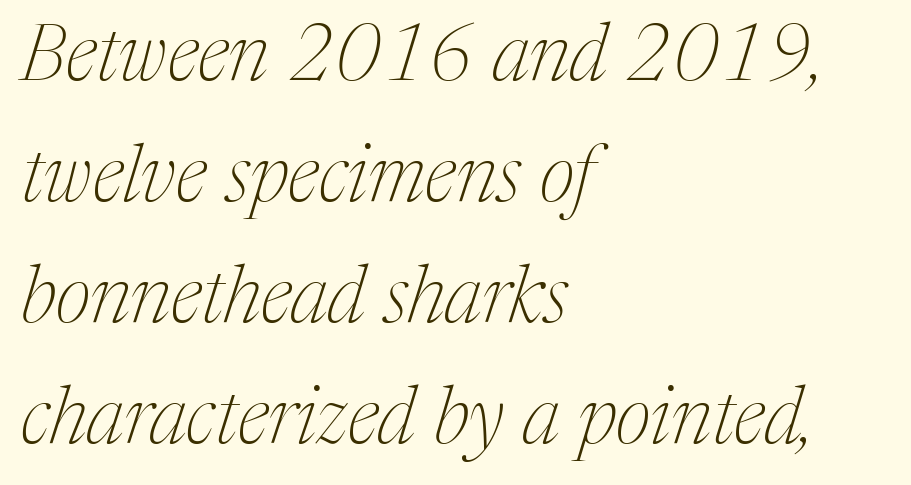
{"serif": "yes", "italic": "yes", "lean": "right", "slant_degrees": 17, "bold": "no", "weight": "thin", "width": "normal", "stroke_contrast": "medium", "x_height": "medium", "monospaced": "no", "underline": "no", "align": "left", "line_spacing": "normal", "line_spacing_ratio": 1.53, "letter_spacing": "normal", "letter_spacing_em": 0.0, "glyph_px": 79}
